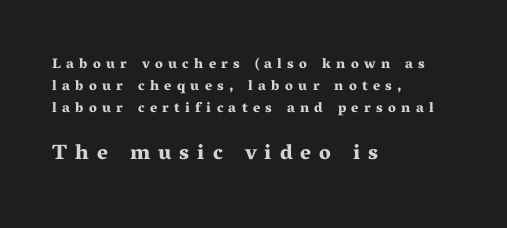
Q: Is the text bold? A: Yes.
Q: Is the text italic (slanted)? A: No, it is upright.
Q: Is the text underlined? A: No.
Q: How is the paragraph aligned? A: Left-aligned.
Q: Is the spacing between letters normal or unusually wide? A: Unusually wide.
Q: Is the spacing between lines tight, normal or loose? A: Normal.
Q: Which block of text is set in a larger size, the first (top) or the second (bottom)? A: The second (bottom) one.
